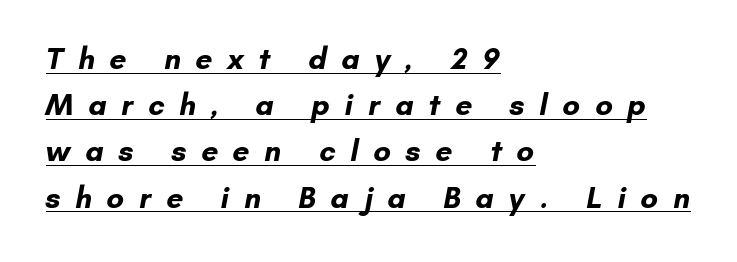
The image shows 30 px bold sans-serif type; set left-aligned, normal line spacing (1.54x), unusually wide letter spacing (+0.49 em), underlined; low stroke contrast and a small x-height.
